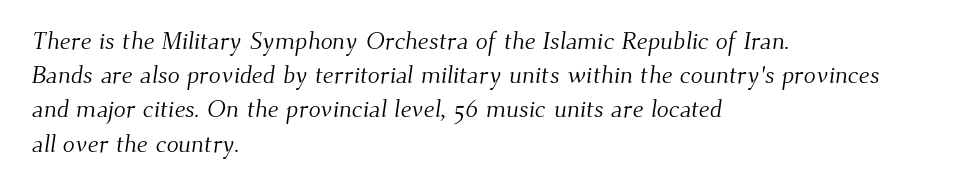
The image shows 25 px text type; set left-aligned, normal line spacing (1.37x), normal letter spacing, not underlined.
